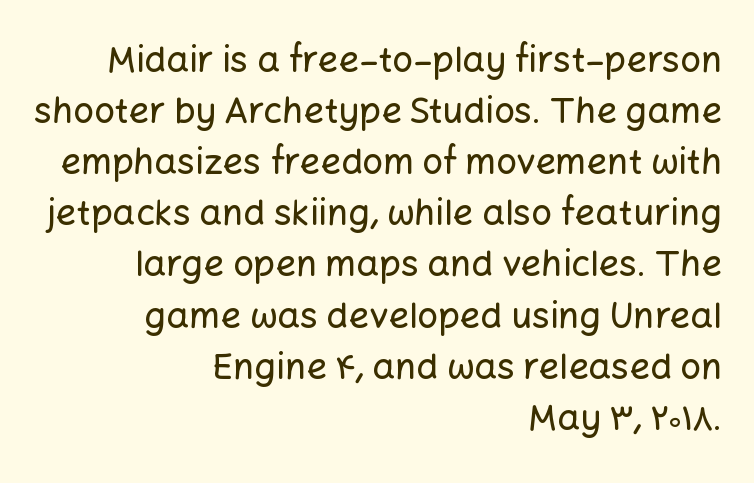
{"serif": "no", "italic": "no", "width": "normal", "stroke_contrast": "low", "x_height": "medium", "monospaced": "no", "underline": "no", "align": "right", "line_spacing": "normal", "line_spacing_ratio": 1.42, "letter_spacing": "normal", "letter_spacing_em": 0.0, "glyph_px": 36}
